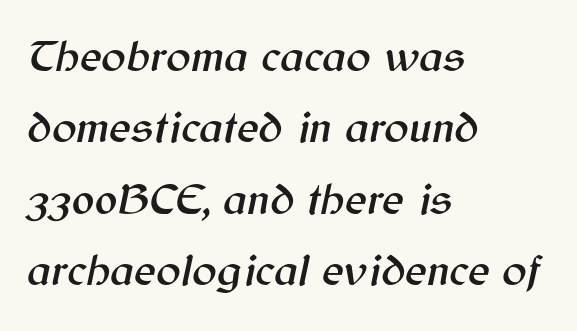
Q: Is the text italic (slanted)? A: Yes, it leans right by about 12 degrees.
Q: Is the text underlined? A: No.
Q: How is the paragraph aligned? A: Left-aligned.
Q: Is the spacing between letters normal or unusually wide? A: Normal.
Q: Is the spacing between lines tight, normal or loose? A: Normal.
Q: Width (condensed, normal, or wide)? A: Normal.
Q: Stroke contrast? A: Medium.
Q: x-height? A: Medium.
Q: Monospaced? A: No.
